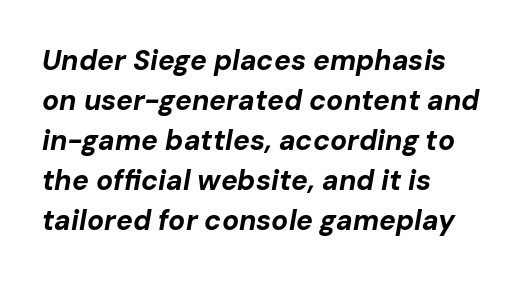
The image shows 28 px bold type, italic (leaning right); set left-aligned, normal line spacing (1.43x), normal letter spacing, not underlined; low stroke contrast and a medium x-height.
